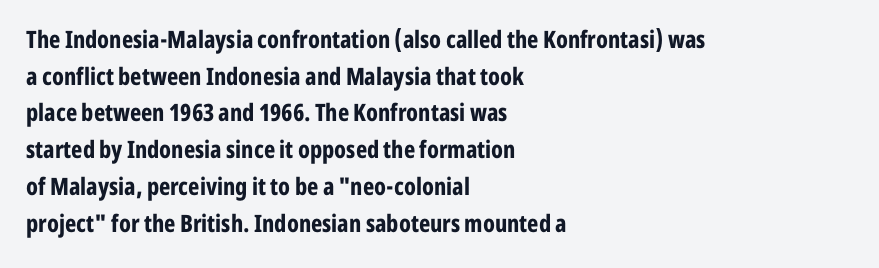
{"italic": "no", "bold": "yes", "underline": "no", "align": "left", "line_spacing": "normal", "line_spacing_ratio": 1.53, "letter_spacing": "normal", "letter_spacing_em": 0.0, "glyph_px": 24}
